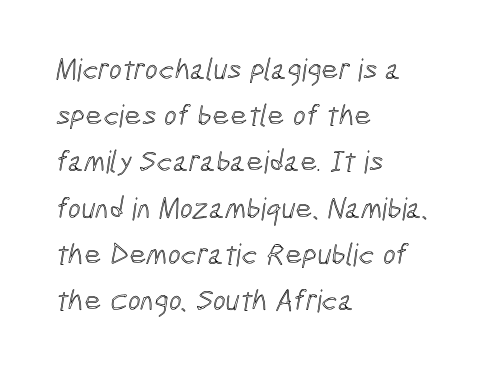
Q: Is the text underlined? A: No.
Q: How is the paragraph aligned? A: Left-aligned.
Q: Is the spacing between letters normal or unusually wide? A: Normal.
Q: Is the spacing between lines tight, normal or loose? A: Normal.
Q: Width (condensed, normal, or wide)? A: Condensed.
Q: x-height? A: Medium.
Q: Monospaced? A: No.
